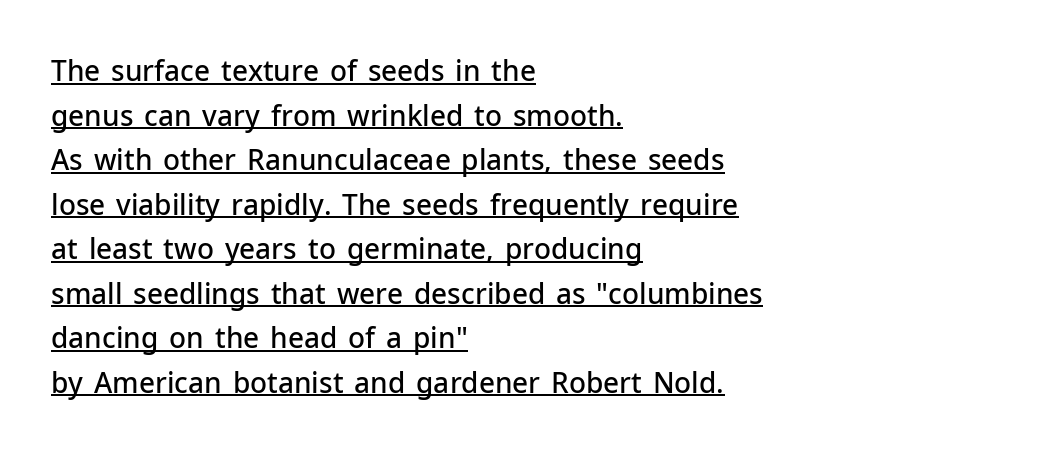
Nothing unusual about the tracking: characters are spaced as the font intends. Successive baselines arrive at the customary interval. A bit beefed up — I'd call it semibold rather than bold. The rendering shows plain stroke endings on the letterforms — a sans-serif design. Short and long lines alike share a common starting point at left.
